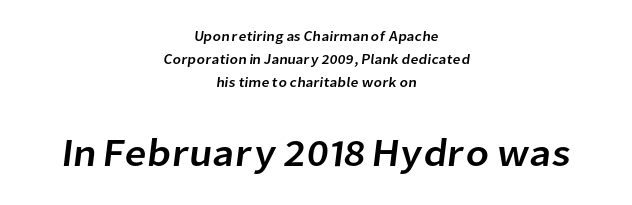
Q: Is the typeface a serif or a sans-serif typeface? A: Sans-serif.
Q: Is the text underlined? A: No.
Q: How is the paragraph aligned? A: Centered.
Q: Is the spacing between letters normal or unusually wide? A: Normal.
Q: Is the spacing between lines tight, normal or loose? A: Normal.
Q: Which block of text is set in a larger size, the first (top) or the second (bottom)? A: The second (bottom) one.
Q: Width (condensed, normal, or wide)? A: Normal.
Q: Stroke contrast? A: Low.
Q: x-height? A: Medium.
Q: Monospaced? A: No.
